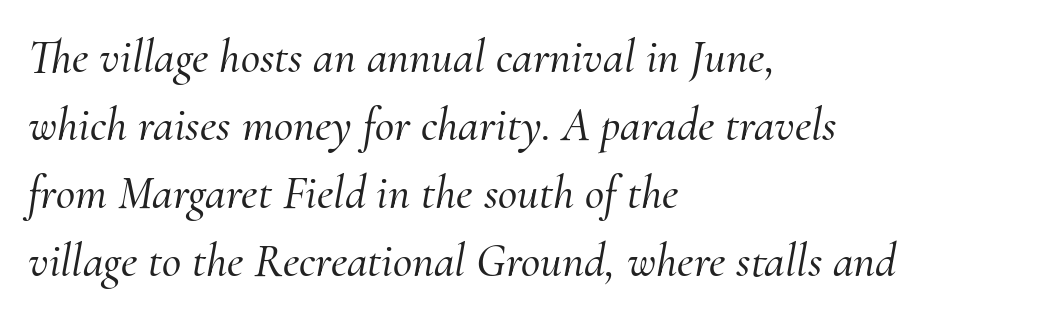
The image shows 47 px serif type, italic (leaning right); set left-aligned, normal line spacing (1.45x), normal letter spacing, not underlined; medium stroke contrast and a small x-height.
